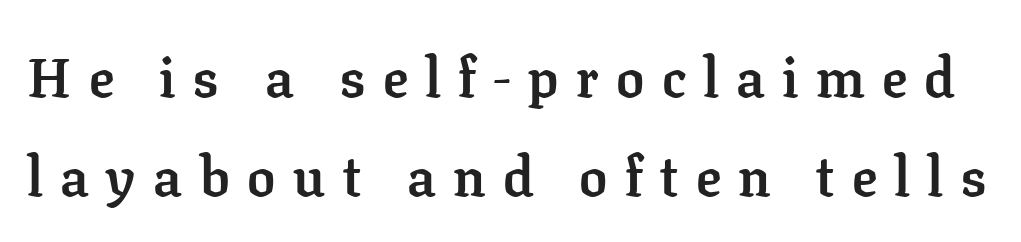
{"serif": "yes", "italic": "no", "bold": "yes", "weight": "semibold", "width": "normal", "stroke_contrast": "low", "x_height": "medium", "monospaced": "no", "underline": "no", "line_spacing_ratio": 1.77, "letter_spacing": "wide", "letter_spacing_em": 0.31, "glyph_px": 56}
